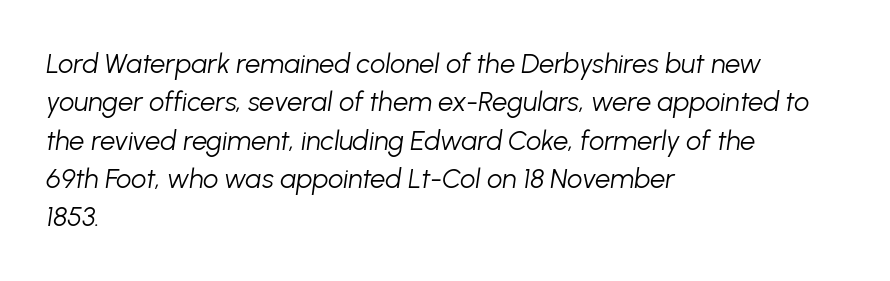
Compared with typical paragraphs, the rows here are spaced about the same. Letters rest on an invisible, unmarked baseline. A typesetter would mark this as italic. These lines are set flush left with a ragged right edge. Caption: face not bold, strokes unweighted.
